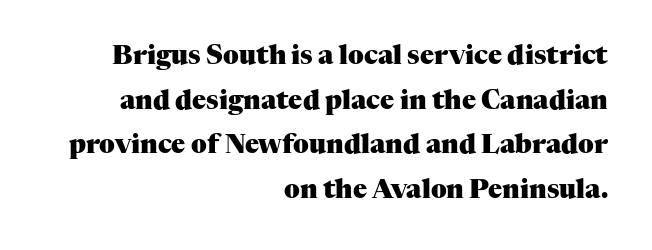
The image shows 26 px bold type, upright; set right-aligned, line spacing 1.72x, normal letter spacing, not underlined.
